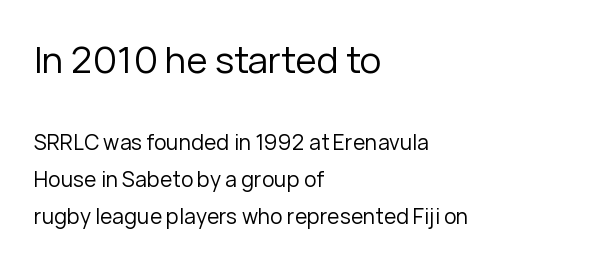
These lines are rendered in a variable-pitch font. A typesetter would mark this as roman, not italic. No feet cap the strokes, marking this as sans-serif type. This rendering leaves character spacing at its baseline value. The face looks like a standard text weight, possibly lighter.
